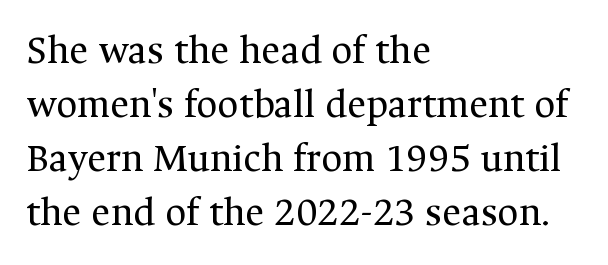
{"serif": "yes", "italic": "no", "bold": "no", "weight": "regular", "width": "normal", "stroke_contrast": "medium", "x_height": "medium", "monospaced": "no", "underline": "no", "align": "left", "line_spacing": "normal", "line_spacing_ratio": 1.32, "letter_spacing": "normal", "letter_spacing_em": 0.0, "glyph_px": 41}
